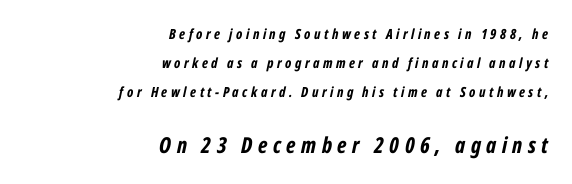
Loose tracking; the words dissolve into strings of separated letters. Small over large — that's the arrangement of the two blocks here. Looking at the ascenders, they clearly lean. This rendering uses right alignment, leaving the left contour irregular.
